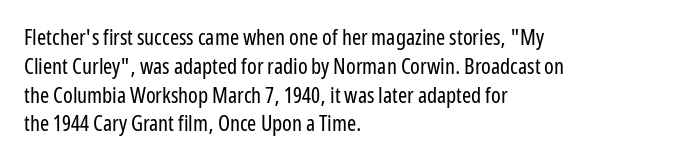
{"italic": "no", "bold": "no", "underline": "no", "align": "left", "line_spacing": "normal", "line_spacing_ratio": 1.31, "letter_spacing": "normal", "letter_spacing_em": 0.0, "glyph_px": 22}
